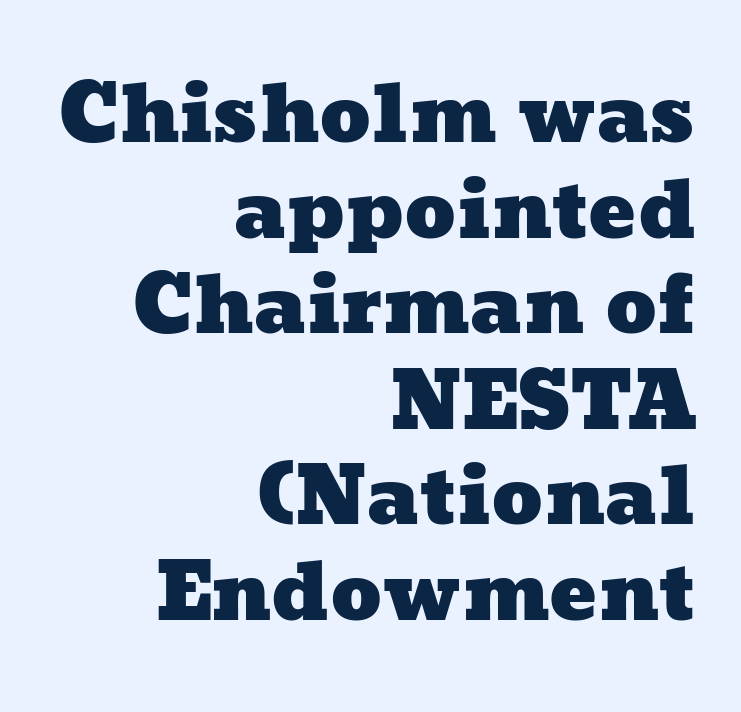
Q: Is the text underlined? A: No.
Q: How is the paragraph aligned? A: Right-aligned.
Q: Is the spacing between letters normal or unusually wide? A: Normal.
Q: Width (condensed, normal, or wide)? A: Wide.
Q: Stroke contrast? A: Low.
Q: x-height? A: Medium.
Q: Monospaced? A: No.
